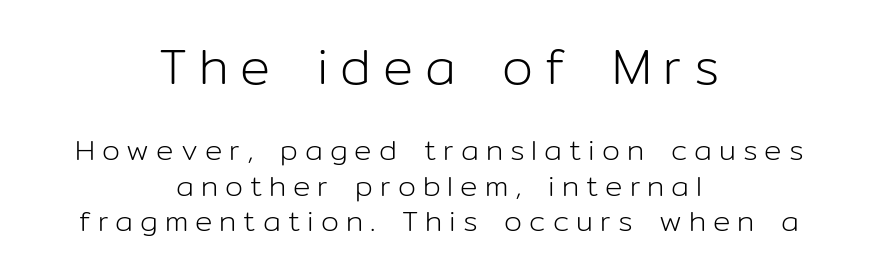
The image shows 50 px light sans-serif type, upright; set centered, line spacing 1.21x, unusually wide letter spacing (+0.24 em), not underlined; the first (top) block is 1.72x larger; low stroke contrast and a medium x-height.
